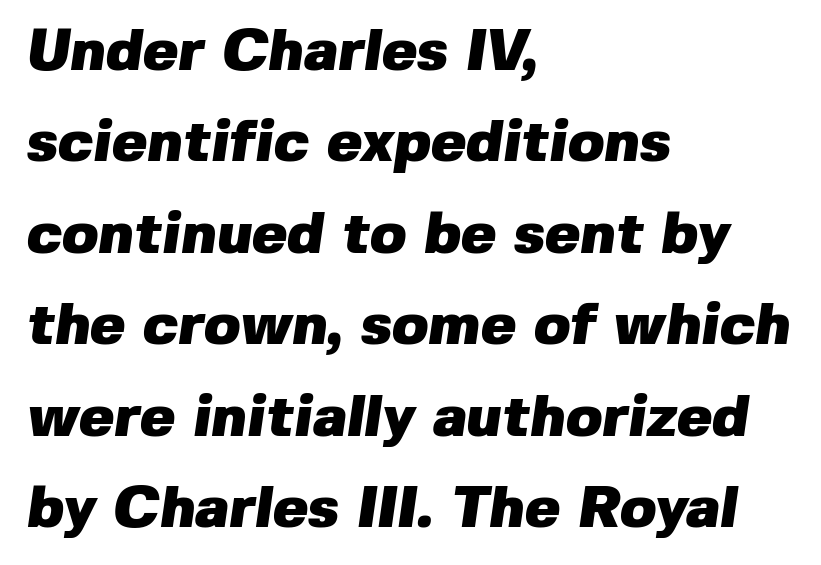
Think of a printed novel: that variable character pitch is what you see here. Descenders hang freely into open space. Heavy-handed strokes throughout: this text is bold. The compositor pushed each line to the left boundary.
